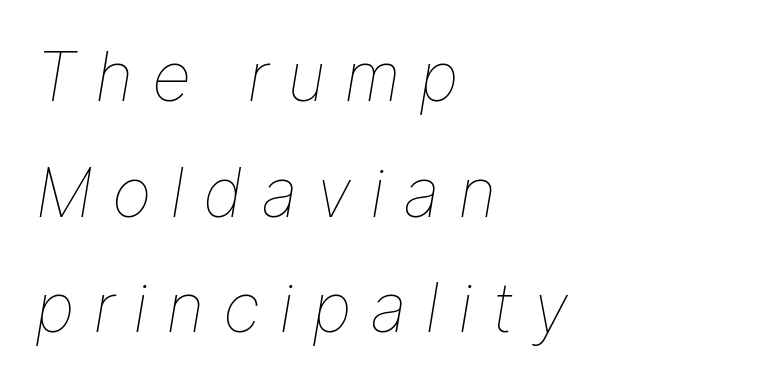
Inter-character spacing is expanded well beyond the font's built-in metrics. If you drew a ruler down the left edge, every line would touch it. Italic: yes, the glyphs are oblique. Stroke mass is kept to a normal reading level or below.
